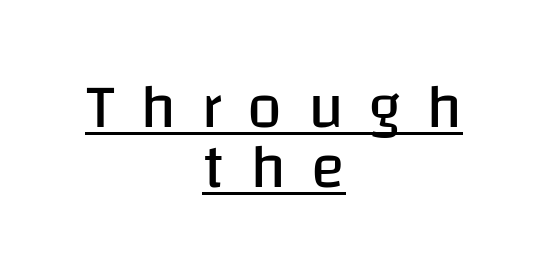
The image shows 63 px regular-weight sans-serif type, upright; set centered, tight line spacing (0.95x), unusually wide letter spacing (+0.4 em), underlined; low stroke contrast and a large x-height.
